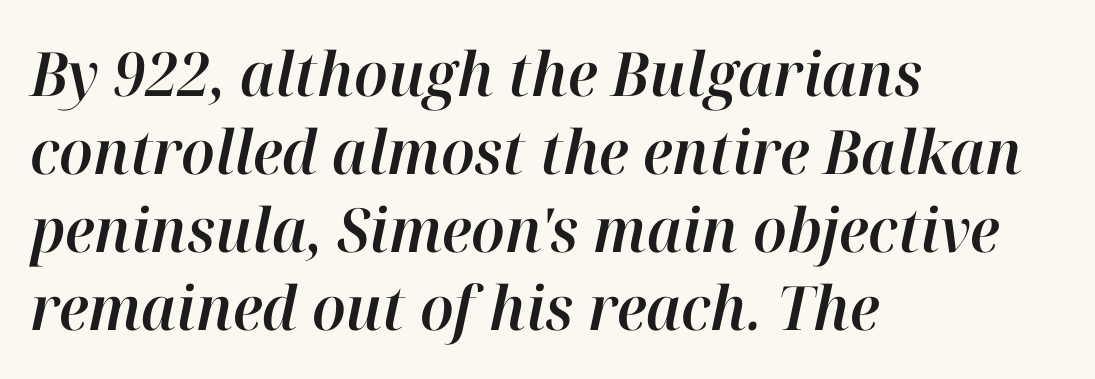
Q: Is the text italic (slanted)? A: Yes, it leans right by about 12 degrees.
Q: Is the text underlined? A: No.
Q: How is the paragraph aligned? A: Left-aligned.
Q: Is the spacing between letters normal or unusually wide? A: Normal.
Q: Is the spacing between lines tight, normal or loose? A: Normal.
Q: Width (condensed, normal, or wide)? A: Normal.
Q: Stroke contrast? A: High.
Q: x-height? A: Medium.
Q: Monospaced? A: No.
